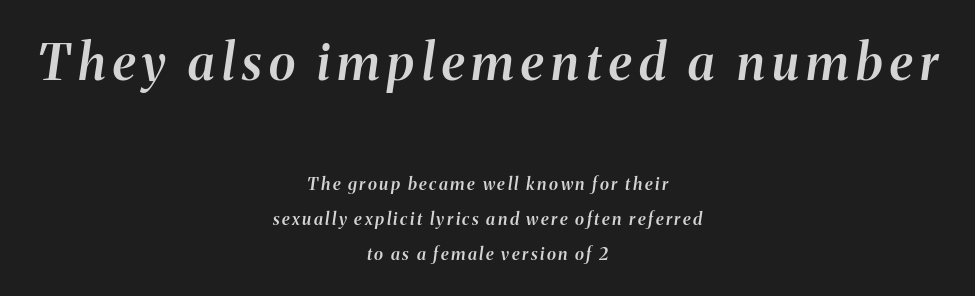
Q: Is the text bold? A: Semi-bold.
Q: Is the text italic (slanted)? A: Yes, it leans right by about 8 degrees.
Q: Is the text underlined? A: No.
Q: How is the paragraph aligned? A: Centered.
Q: Is the spacing between lines tight, normal or loose? A: Loose.
Q: Which block of text is set in a larger size, the first (top) or the second (bottom)? A: The first (top) one.
Q: Width (condensed, normal, or wide)? A: Normal.
Q: Stroke contrast? A: Medium.
Q: x-height? A: Medium.
Q: Monospaced? A: No.
